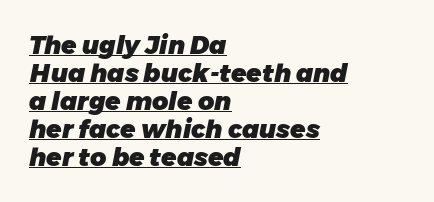
Compared with typical body copy, the letter spacing here is the same. The rendering anchors every line to the left-hand side. Notice how descenders almost collide with the ascenders below — that's tight leading. Students, observe the line beneath the letters — that is underlining. These words are printed bold, with thick strokes throughout. The rendering applies a slant to the glyphs.
